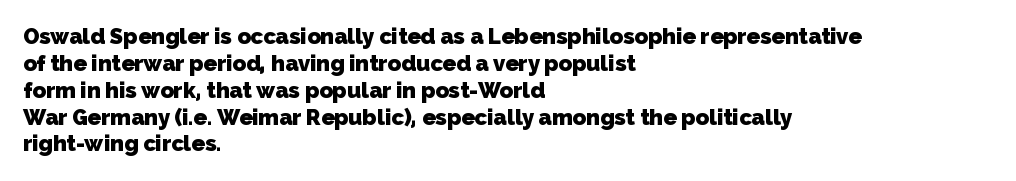
Q: Is the text bold? A: Yes.
Q: Is the text underlined? A: No.
Q: How is the paragraph aligned? A: Left-aligned.
Q: Is the spacing between letters normal or unusually wide? A: Normal.
